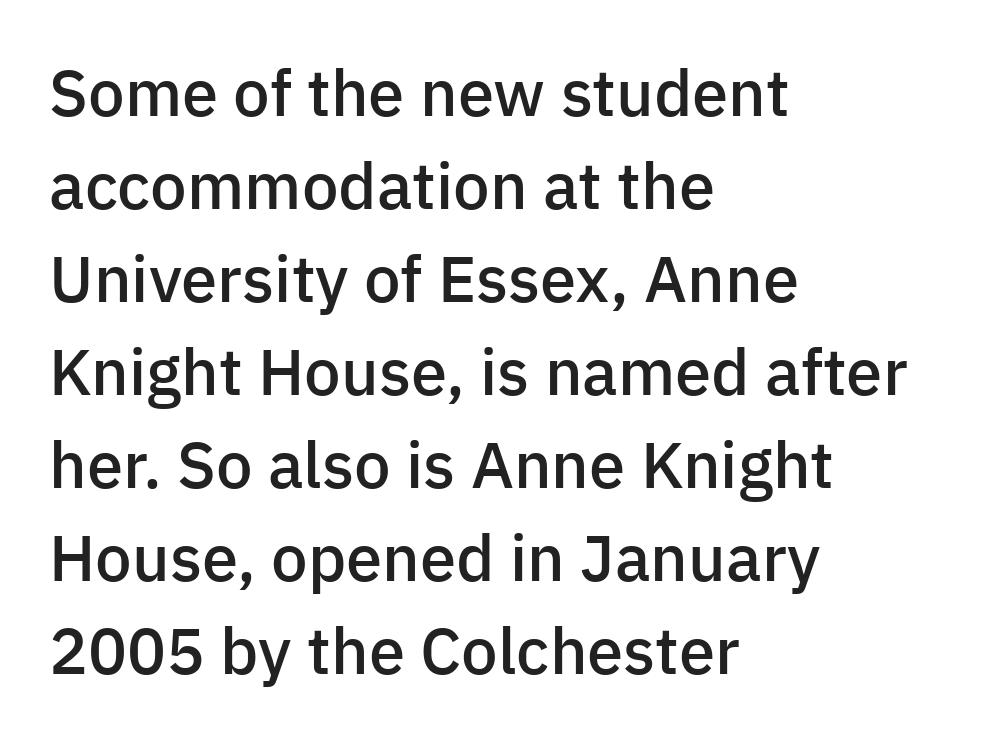
The lines in this sample share a left origin and differ only in where they stop. The glyphs in this specimen are sans serif. The strokes are fattened partway — semibold, not bold. Rows of type keep a routine distance in the vertical direction. Proportional: the letters do not fall into vertical columns. Observe the ordinary spacing: letters are neighbours, not strangers.
